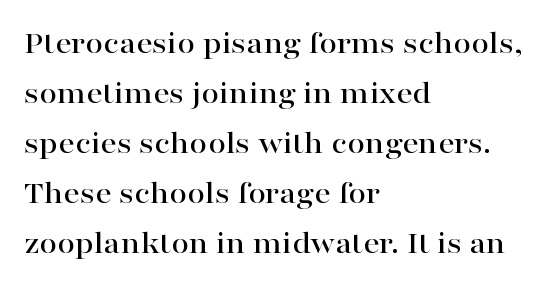
Q: Is the text italic (slanted)? A: No, it is upright.
Q: Is the typeface a serif or a sans-serif typeface? A: Serif.
Q: Is the text underlined? A: No.
Q: How is the paragraph aligned? A: Left-aligned.
Q: Is the spacing between letters normal or unusually wide? A: Normal.
Q: Is the spacing between lines tight, normal or loose? A: Normal.
Q: Width (condensed, normal, or wide)? A: Wide.
Q: Stroke contrast? A: High.
Q: x-height? A: Medium.
Q: Monospaced? A: No.
